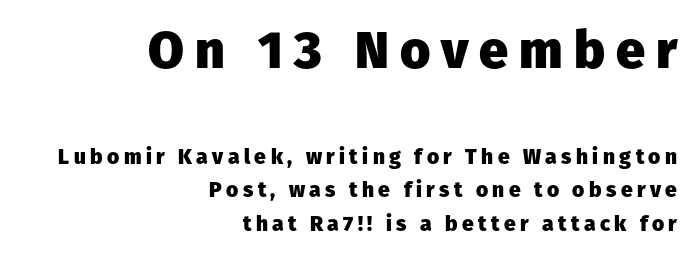
{"serif": "no", "italic": "no", "bold": "yes", "weight": "heavy", "width": "normal", "stroke_contrast": "low", "x_height": "medium", "monospaced": "no", "underline": "no", "align": "right", "line_spacing": "normal", "line_spacing_ratio": 1.6, "letter_spacing": "wide", "letter_spacing_em": 0.21, "larger_block": "first", "size_ratio": 2.48, "glyph_px": 52}
